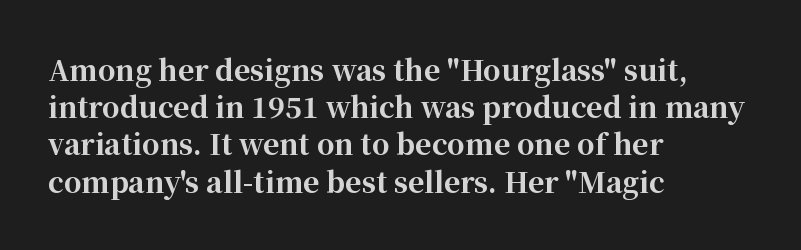
The image shows 28 px bold serif type, upright; set left-aligned, normal line spacing (1.33x), normal letter spacing, not underlined; high stroke contrast and a medium x-height.
